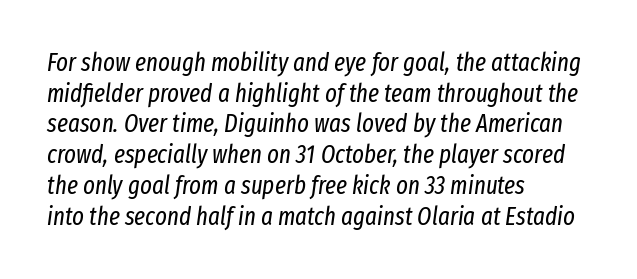
{"italic": "yes", "lean": "right", "slant_degrees": 8, "bold": "no", "underline": "no", "align": "left", "line_spacing_ratio": 1.23, "letter_spacing": "normal", "letter_spacing_em": 0.0, "glyph_px": 25}
